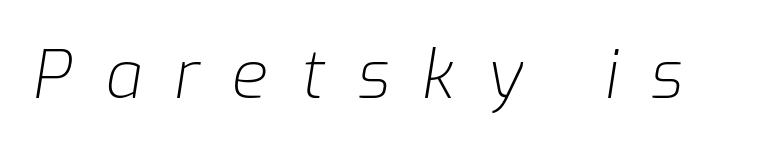
{"italic": "yes", "lean": "right", "slant_degrees": 9, "bold": "no", "weight": "light", "width": "normal", "stroke_contrast": "low", "x_height": "medium", "monospaced": "no", "underline": "no", "letter_spacing": "wide", "letter_spacing_em": 0.49, "glyph_px": 66}
